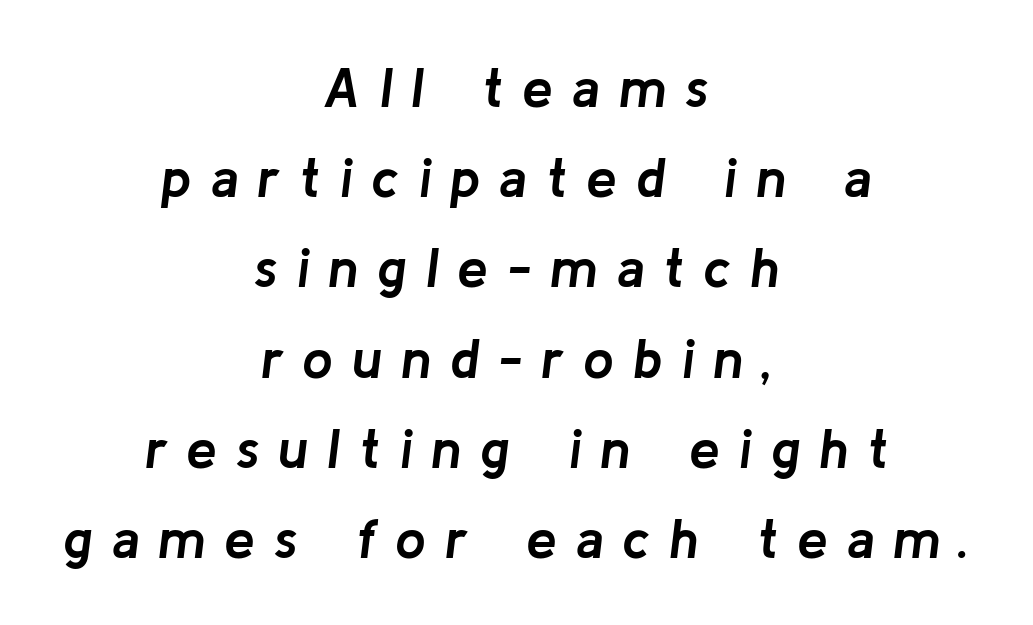
{"italic": "yes", "lean": "right", "slant_degrees": 8, "bold": "yes", "weight": "semibold", "width": "normal", "stroke_contrast": "low", "x_height": "medium", "monospaced": "no", "underline": "no", "align": "center", "line_spacing": "normal", "line_spacing_ratio": 1.64, "letter_spacing": "wide", "letter_spacing_em": 0.34, "glyph_px": 55}
